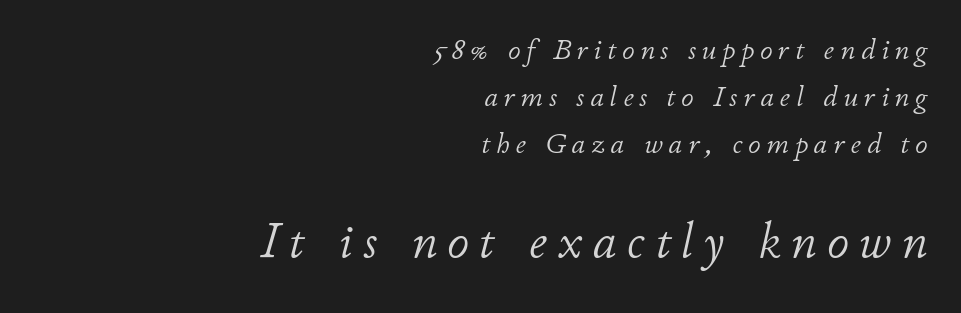
Caption: multi-line text, flush right, ragged left. This sample keeps an unexceptional amount of space between lines. The block sitting lower on the canvas is the one with enlarged characters. Descender tails drop into unmarked territory. Honestly, the letter spacing is so wide it's the main thing you notice. A quiet, ordinary-to-light weight characterises the typeface.
